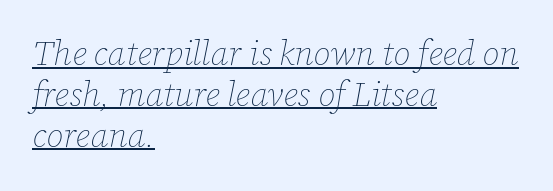
{"italic": "yes", "lean": "right", "slant_degrees": 12, "bold": "no", "weight": "thin", "width": "normal", "stroke_contrast": "low", "x_height": "medium", "monospaced": "no", "underline": "yes", "align": "left", "line_spacing_ratio": 1.2, "letter_spacing": "normal", "letter_spacing_em": 0.0, "glyph_px": 34}
